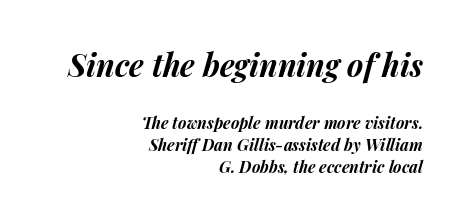
The image shows 31 px bold type, italic (leaning right); set right-aligned, normal line spacing (1.38x), normal letter spacing, not underlined; the first (top) block is 1.94x larger; medium stroke contrast and a medium x-height.
